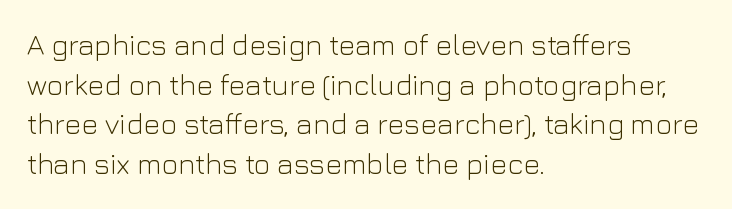
{"serif": "no", "italic": "no", "bold": "no", "weight": "light", "width": "normal", "stroke_contrast": "low", "x_height": "medium", "monospaced": "no", "underline": "no", "align": "left", "line_spacing": "normal", "line_spacing_ratio": 1.37, "letter_spacing": "normal", "letter_spacing_em": 0.0, "glyph_px": 29}
